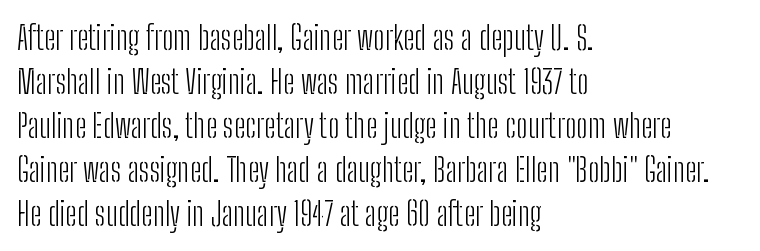
Q: Is the text bold? A: No.
Q: Is the text italic (slanted)? A: No, it is upright.
Q: Is the typeface a serif or a sans-serif typeface? A: Sans-serif.
Q: Is the text underlined? A: No.
Q: How is the paragraph aligned? A: Left-aligned.
Q: Is the spacing between letters normal or unusually wide? A: Normal.
Q: Is the spacing between lines tight, normal or loose? A: Normal.
Q: Width (condensed, normal, or wide)? A: Condensed.
Q: Stroke contrast? A: Low.
Q: x-height? A: Medium.
Q: Monospaced? A: No.
